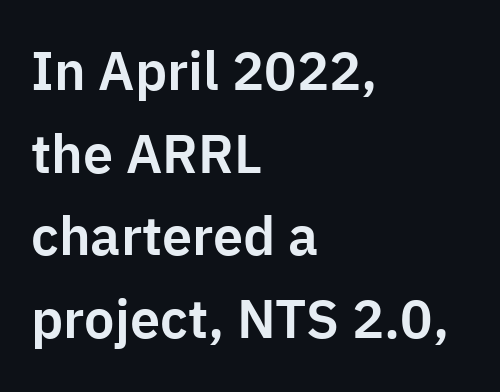
The image shows 54 px sans-serif type, upright; set left-aligned, normal line spacing (1.53x), normal letter spacing, not underlined; low stroke contrast and a medium x-height.
